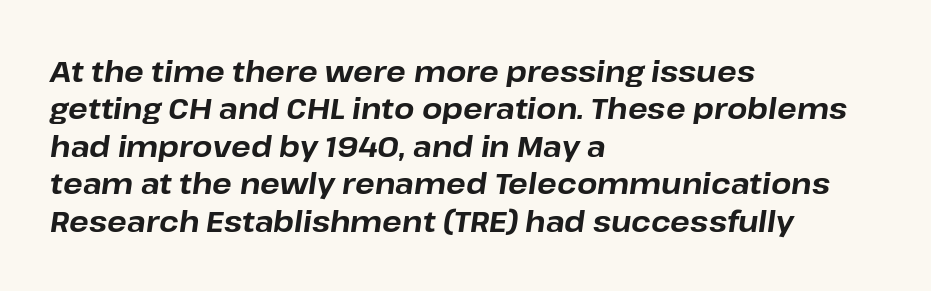
Q: Is the text bold? A: Yes.
Q: Is the text italic (slanted)? A: Yes, it leans right by about 8 degrees.
Q: Is the text underlined? A: No.
Q: How is the paragraph aligned? A: Left-aligned.
Q: Is the spacing between letters normal or unusually wide? A: Normal.
Q: Is the spacing between lines tight, normal or loose? A: Normal.
Q: Width (condensed, normal, or wide)? A: Normal.
Q: Stroke contrast? A: Low.
Q: x-height? A: Medium.
Q: Monospaced? A: No.
